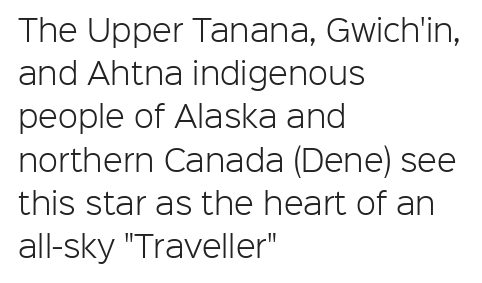
{"serif": "no", "italic": "no", "bold": "no", "weight": "light", "width": "normal", "stroke_contrast": "low", "x_height": "medium", "monospaced": "no", "underline": "no", "align": "left", "line_spacing": "normal", "line_spacing_ratio": 1.49, "letter_spacing": "normal", "letter_spacing_em": 0.0, "glyph_px": 29}
